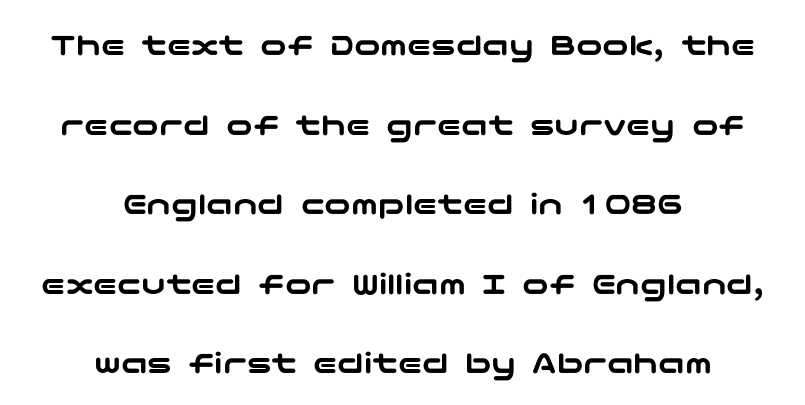
The image shows 33 px wide sans-serif type, upright; set centered, loose line spacing (2.41x), normal letter spacing, not underlined; low stroke contrast and a medium x-height.
